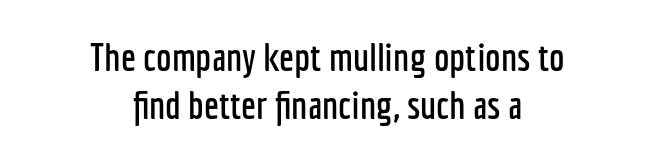
Spacing verdict: proportional, widths tailored to each character. The font family rendered here belongs to the sans-serif group. Tracking here is standard; glyphs follow each other at the usual distance. Layout note: lines centered.
